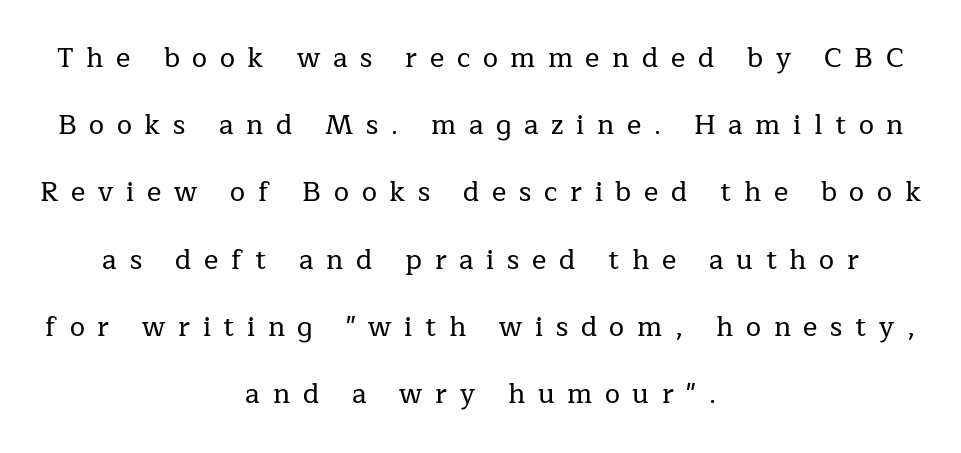
The image shows 27 px text type, upright; set centered, loose line spacing (2.49x), unusually wide letter spacing (+0.47 em), not underlined.
